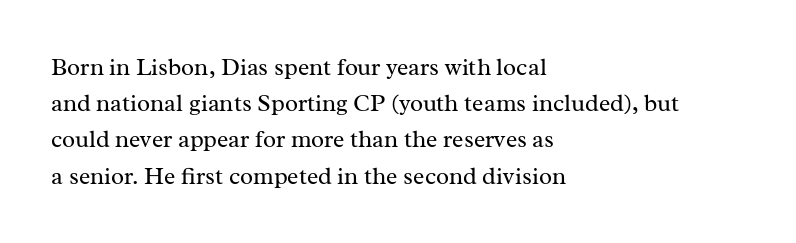
Default kerning and tracking; the words read as compact shapes. Tall strokes in this sample are plumb rather than angled. This rendering uses left alignment, leaving the right contour irregular. Students, observe: this is what conventionally led text looks like. Each stroke keeps to a modest, everyday thickness or less. Honestly, there is no underline to notice here at all.
